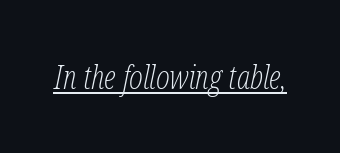
The sample's only ornament is a line tracing under the words. Varying glyph widths throughout — classic text-font behaviour. The letterforms sit shoulder to shoulder at normal distance. An italicized treatment has been applied to the whole sample. Unbolded letterforms with no extra heft.
